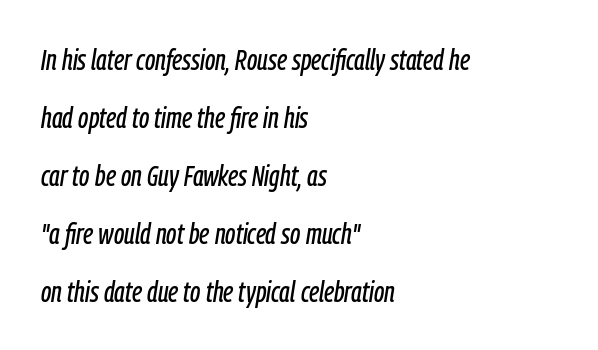
{"italic": "yes", "lean": "right", "slant_degrees": 9, "width": "condensed", "stroke_contrast": "low", "x_height": "medium", "monospaced": "no", "underline": "no", "align": "left", "line_spacing": "loose", "line_spacing_ratio": 2.0, "letter_spacing": "normal", "letter_spacing_em": 0.0, "glyph_px": 29}
